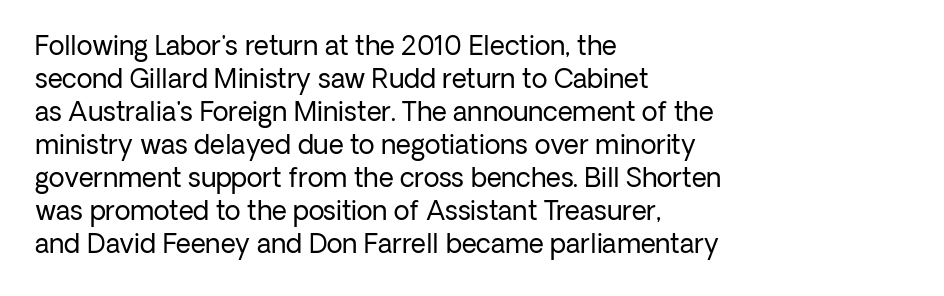
{"italic": "no", "bold": "no", "underline": "no", "align": "left", "line_spacing": "normal", "line_spacing_ratio": 1.27, "letter_spacing": "normal", "letter_spacing_em": 0.0, "glyph_px": 26}
